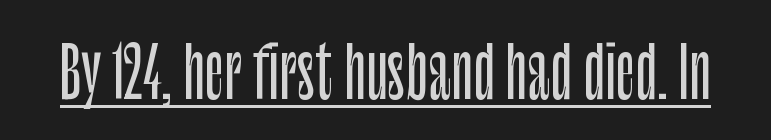
Q: Is the text italic (slanted)? A: No, it is upright.
Q: Is the typeface a serif or a sans-serif typeface? A: Sans-serif.
Q: Is the text underlined? A: Yes.
Q: Is the spacing between letters normal or unusually wide? A: Normal.
Q: Width (condensed, normal, or wide)? A: Condensed.
Q: Stroke contrast? A: Low.
Q: x-height? A: Large.
Q: Monospaced? A: No.
